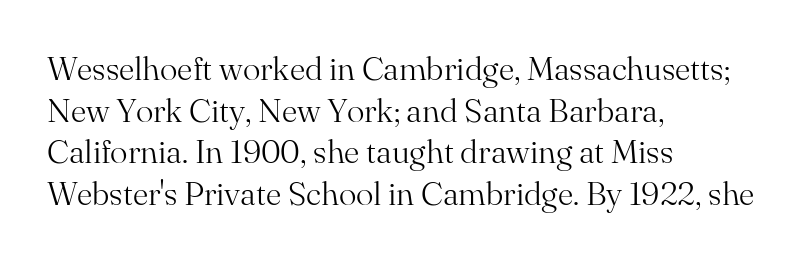
{"serif": "yes", "italic": "no", "bold": "no", "weight": "light", "width": "normal", "stroke_contrast": "medium", "x_height": "small", "monospaced": "no", "underline": "no", "align": "left", "line_spacing": "normal", "line_spacing_ratio": 1.26, "letter_spacing": "normal", "letter_spacing_em": 0.0, "glyph_px": 33}
